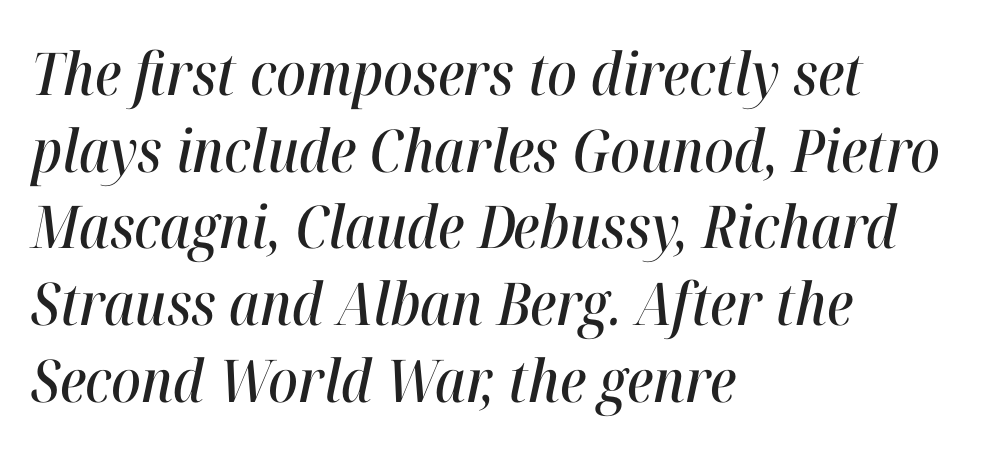
You could not count columns in this text — the font is proportionally spaced. There is no visible air inserted between adjacent glyphs. One-word summary of the alignment: left. The block of text has a typical density, with ordinary space between rows. Posture: slanted. Type without underlining.
